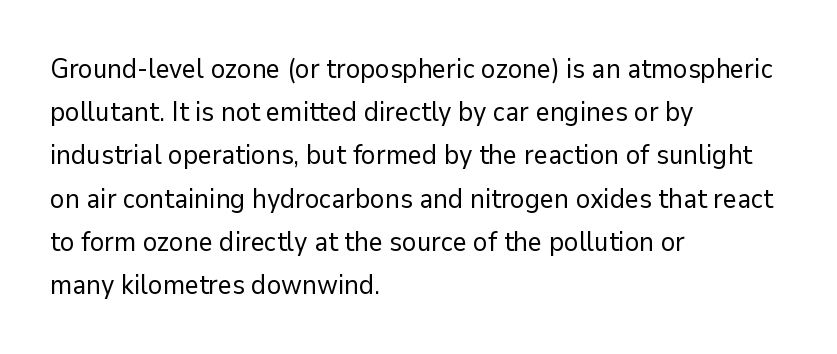
Q: Is the text bold? A: No.
Q: Is the text italic (slanted)? A: No, it is upright.
Q: Is the text underlined? A: No.
Q: How is the paragraph aligned? A: Left-aligned.
Q: Is the spacing between letters normal or unusually wide? A: Normal.
Q: Is the spacing between lines tight, normal or loose? A: Normal.
